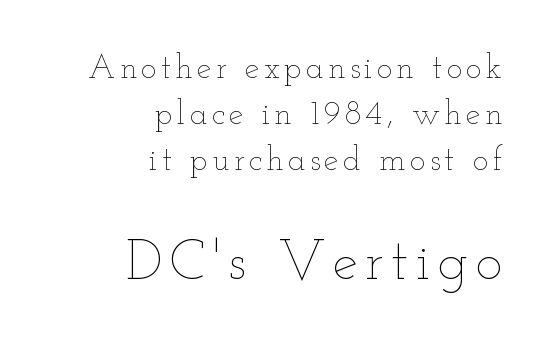
Q: Is the text bold? A: No.
Q: Is the text italic (slanted)? A: No, it is upright.
Q: Is the text underlined? A: No.
Q: How is the paragraph aligned? A: Right-aligned.
Q: Is the spacing between lines tight, normal or loose? A: Normal.
Q: Which block of text is set in a larger size, the first (top) or the second (bottom)? A: The second (bottom) one.
Q: Width (condensed, normal, or wide)? A: Wide.
Q: Stroke contrast? A: Low.
Q: x-height? A: Small.
Q: Monospaced? A: No.
